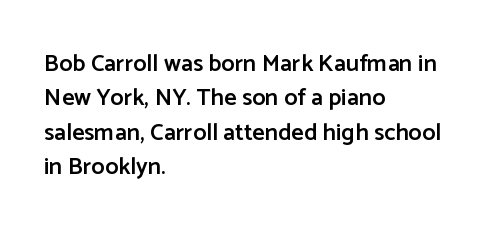
The image shows 24 px text type, upright; set left-aligned, normal line spacing (1.43x), normal letter spacing, not underlined.
